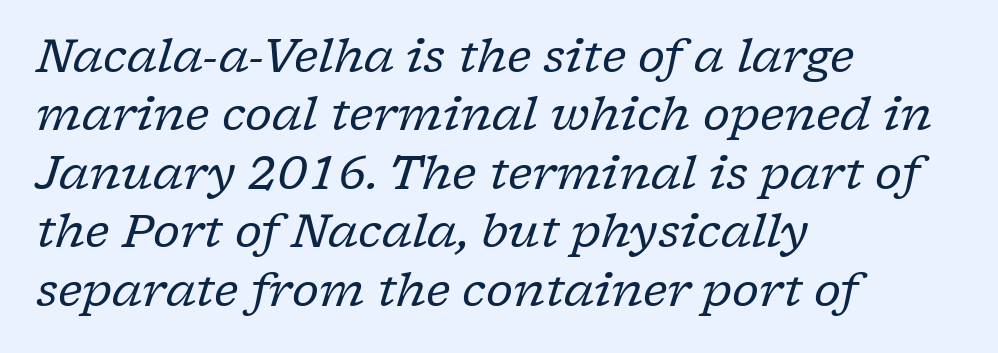
The image shows 46 px regular-weight serif type, italic (leaning right); set left-aligned, normal line spacing (1.27x), normal letter spacing, not underlined; low stroke contrast and a medium x-height.
